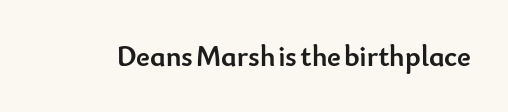
No feet cap the strokes, marking this as sans-serif type. This rendering features lettering with no underline. Caption: bold face, heavy strokes. Designer's note — italics off, roman on. Students, note that the glyphs here touch the page at normal intervals.
